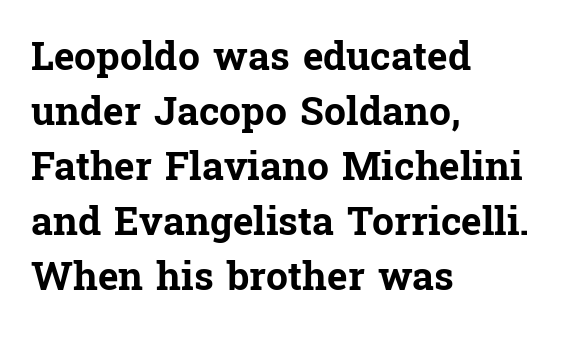
The sample has been set heavy, in full bold. Characters follow at the spacing the type designer built in. Rendered with straight, roman letterforms. The face used here is proportionally spaced, like ordinary book or web type. This sample keeps an unexceptional amount of space between lines. The type family on display is of the serif kind.
